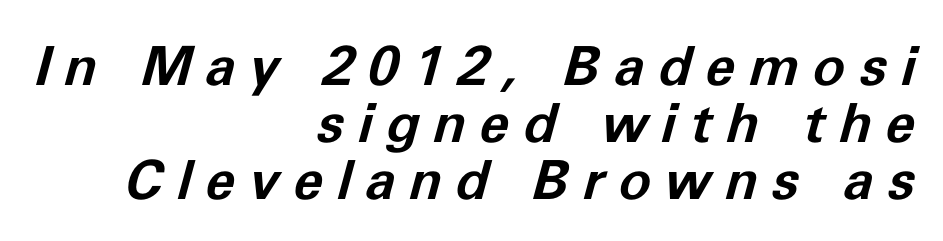
Q: Is the text bold? A: Yes.
Q: Is the text italic (slanted)? A: Yes, it leans right by about 11 degrees.
Q: Is the text underlined? A: No.
Q: How is the paragraph aligned? A: Right-aligned.
Q: Is the spacing between letters normal or unusually wide? A: Unusually wide.
Q: Is the spacing between lines tight, normal or loose? A: Tight.
Q: Width (condensed, normal, or wide)? A: Normal.
Q: Stroke contrast? A: Low.
Q: x-height? A: Medium.
Q: Monospaced? A: No.
